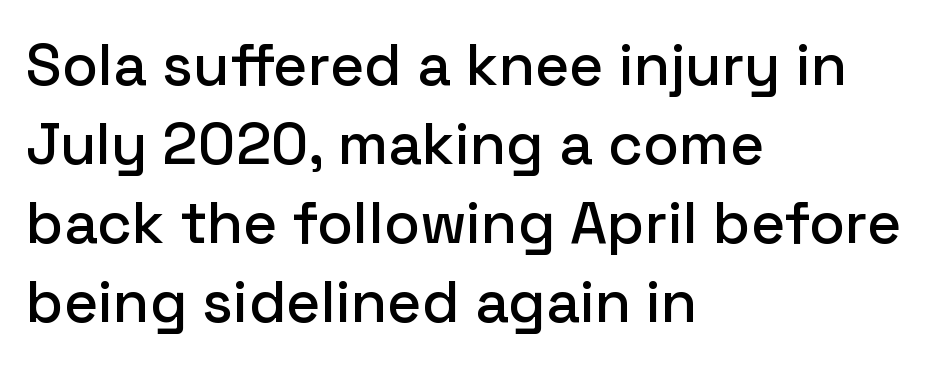
{"serif": "no", "italic": "no", "width": "normal", "stroke_contrast": "low", "x_height": "medium", "monospaced": "no", "underline": "no", "align": "left", "line_spacing": "normal", "line_spacing_ratio": 1.34, "letter_spacing": "normal", "letter_spacing_em": 0.0, "glyph_px": 59}
